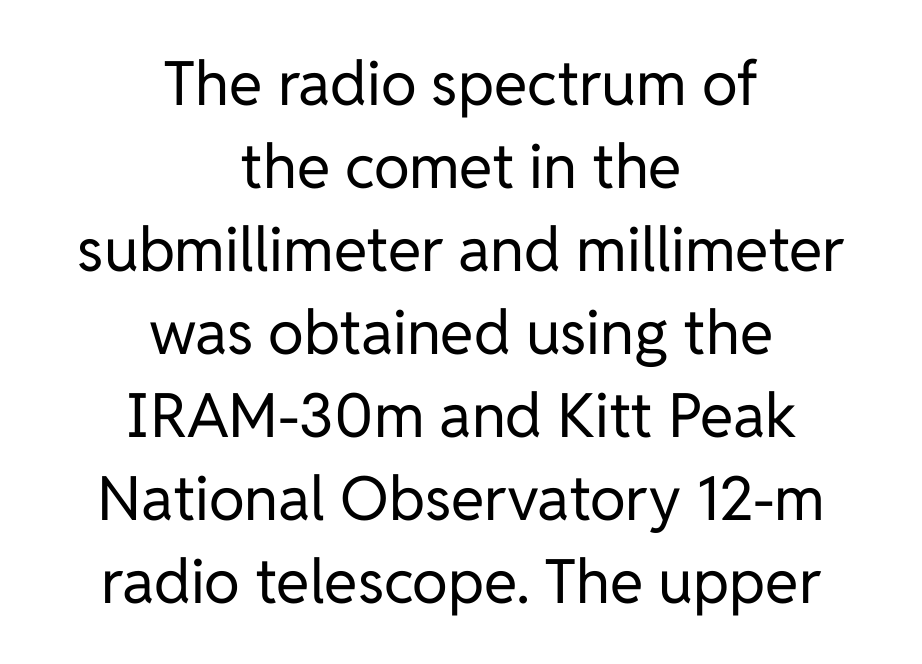
The image shows 61 px regular-weight sans-serif type, upright; set centered, normal line spacing (1.36x), normal letter spacing, not underlined; low stroke contrast and a medium x-height.
